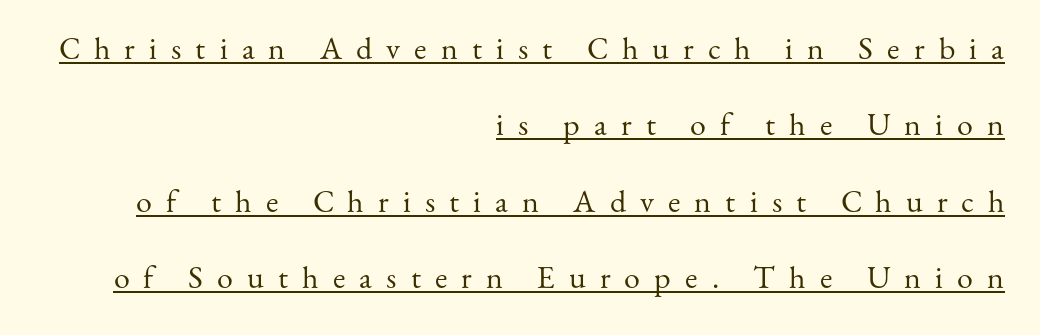
Q: Is the text bold? A: No.
Q: Is the text italic (slanted)? A: No, it is upright.
Q: Is the typeface a serif or a sans-serif typeface? A: Serif.
Q: Is the text underlined? A: Yes.
Q: How is the paragraph aligned? A: Right-aligned.
Q: Is the spacing between letters normal or unusually wide? A: Unusually wide.
Q: Is the spacing between lines tight, normal or loose? A: Loose.
Q: Width (condensed, normal, or wide)? A: Normal.
Q: Stroke contrast? A: Medium.
Q: x-height? A: Small.
Q: Monospaced? A: No.
